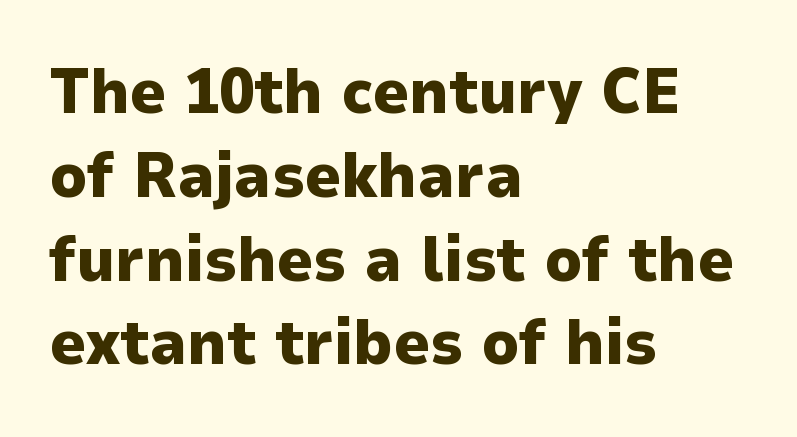
{"serif": "no", "italic": "no", "bold": "yes", "weight": "heavy", "width": "normal", "stroke_contrast": "low", "x_height": "medium", "monospaced": "no", "underline": "no", "align": "left", "line_spacing": "normal", "line_spacing_ratio": 1.33, "letter_spacing": "normal", "letter_spacing_em": 0.0, "glyph_px": 63}
